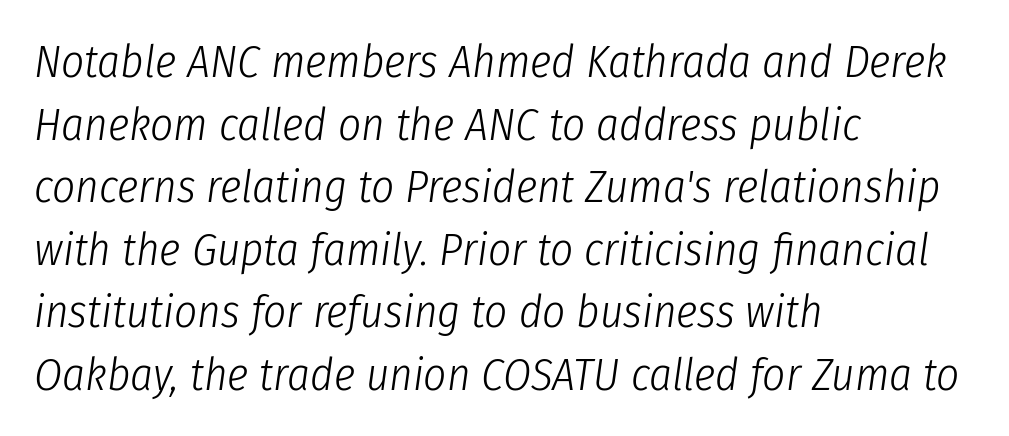
Quick note: interline space is typical. A typesetter would call this proportional, since set widths differ per character. The lines in this sample share a left origin and differ only in where they stop. Does the lettering tilt? It does — this is italic.
